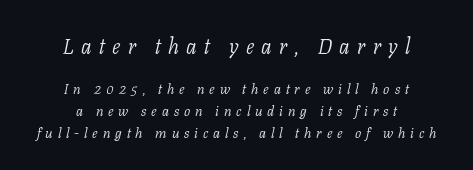
{"italic": "yes", "lean": "right", "slant_degrees": 11, "bold": "no", "underline": "no", "align": "center", "line_spacing": "normal", "line_spacing_ratio": 1.55, "letter_spacing": "wide", "letter_spacing_em": 0.35, "larger_block": "first", "size_ratio": 1.5, "glyph_px": 21}
